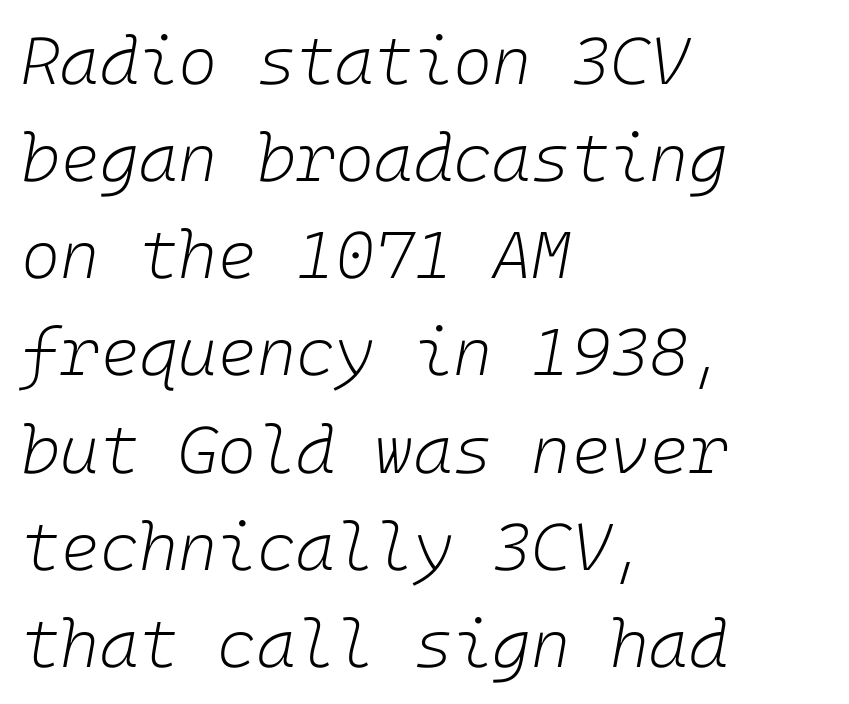
The image shows 67 px light type, italic (leaning right); set left-aligned, normal line spacing (1.45x), normal letter spacing, not underlined; low stroke contrast and a medium x-height.
